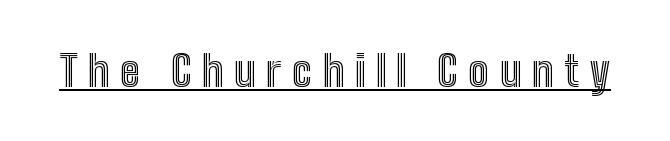
Q: Is the text italic (slanted)? A: No, it is upright.
Q: Is the text underlined? A: Yes.
Q: Is the spacing between letters normal or unusually wide? A: Unusually wide.
Q: Width (condensed, normal, or wide)? A: Condensed.
Q: x-height? A: Medium.
Q: Monospaced? A: No.
